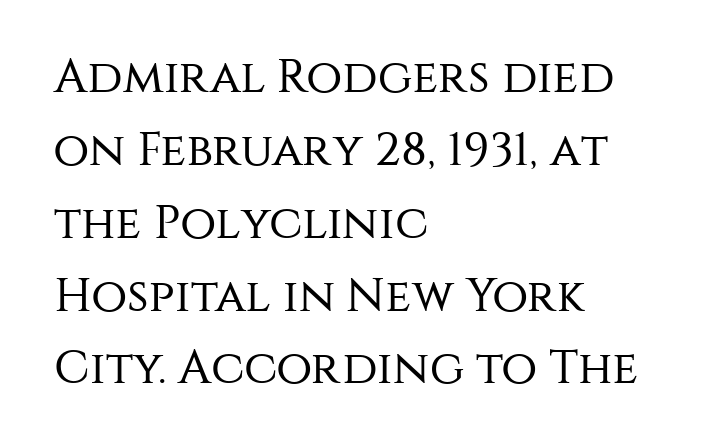
The image shows 47 px regular-weight sans-serif type, upright; set left-aligned, normal line spacing (1.55x), normal letter spacing, not underlined; medium stroke contrast and a large x-height.
